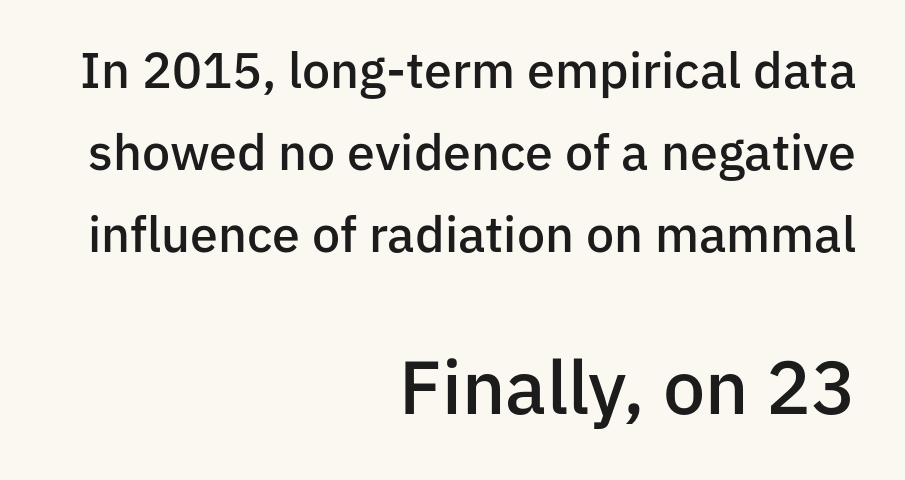
The image shows 75 px semibold sans-serif type, upright; set right-aligned, normal line spacing (1.64x), normal letter spacing, not underlined; the second (bottom) block is 1.5x larger; low stroke contrast and a medium x-height.
